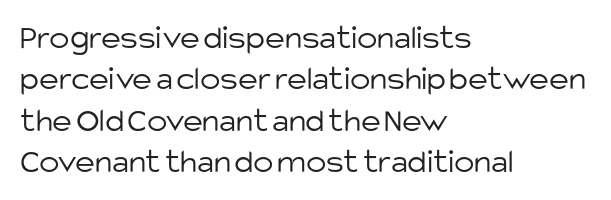
{"serif": "no", "italic": "no", "bold": "no", "weight": "light", "width": "normal", "stroke_contrast": "low", "x_height": "large", "monospaced": "no", "underline": "no", "align": "left", "line_spacing_ratio": 1.22, "letter_spacing": "normal", "letter_spacing_em": 0.0, "glyph_px": 34}
